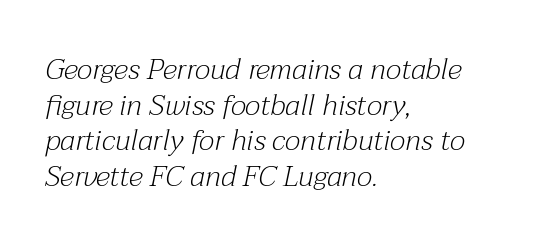
{"serif": "yes", "italic": "yes", "lean": "right", "slant_degrees": 12, "bold": "no", "weight": "light", "width": "normal", "stroke_contrast": "medium", "x_height": "medium", "monospaced": "no", "underline": "no", "align": "left", "line_spacing_ratio": 1.23, "letter_spacing": "normal", "letter_spacing_em": 0.0, "glyph_px": 29}
